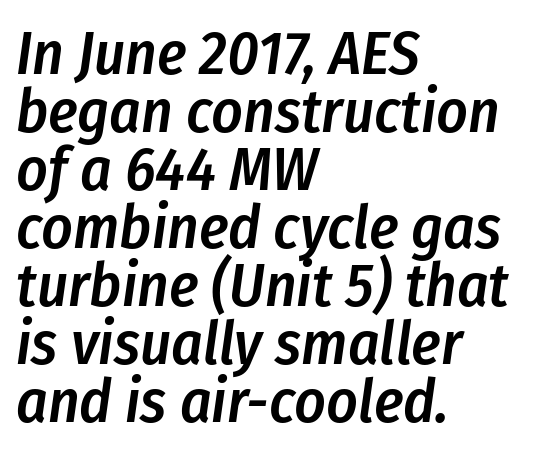
Italic: yes, the glyphs are oblique. Reading down the column, the eye jumps only a short way to each next line. The typesetting leans somewhat heavy: a semibold. Each line starts at the same left margin while the right side varies. The horizontal fit of the characters is conventional and even.
